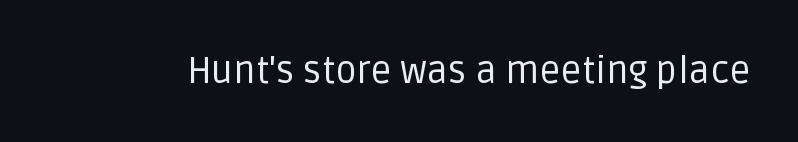
A typesetter would call this proportional, since set widths differ per character. The specimen reads as upright at a glance. The letterforms sit shoulder to shoulder at normal distance. The space beneath each line is pristine and unruled. Typographically, this falls in the sans-serif category. The letterforms sit at book weight or below.
